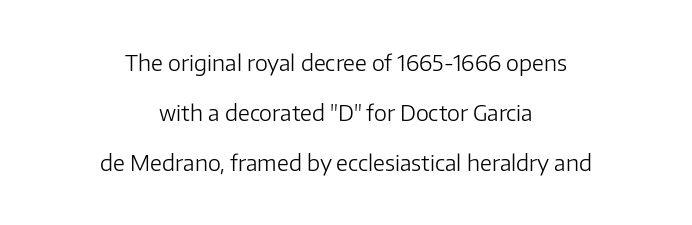
{"italic": "no", "bold": "no", "underline": "no", "align": "center", "line_spacing": "loose", "line_spacing_ratio": 2.28, "letter_spacing": "normal", "letter_spacing_em": 0.0, "glyph_px": 22}
